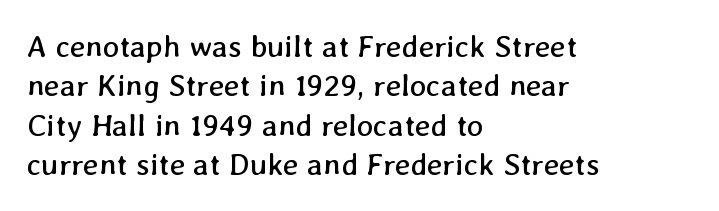
Is the letter spacing exaggerated? No — it looks like the ordinary default. Teacher's note: observe the even left margin — that is flush-left alignment. Any mark beneath the type? The region is blank. Proportional: the letters do not fall into vertical columns. On a weight scale, this lands at 450 or below. Regarding leading, the lines here are spaced in the standard way.
